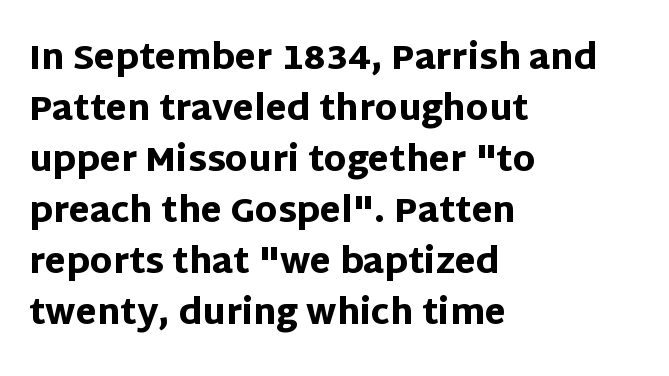
Q: Is the text bold? A: Yes.
Q: Is the text italic (slanted)? A: No, it is upright.
Q: Is the typeface a serif or a sans-serif typeface? A: Sans-serif.
Q: Is the text underlined? A: No.
Q: How is the paragraph aligned? A: Left-aligned.
Q: Is the spacing between letters normal or unusually wide? A: Normal.
Q: Is the spacing between lines tight, normal or loose? A: Normal.
Q: Width (condensed, normal, or wide)? A: Normal.
Q: Stroke contrast? A: Low.
Q: x-height? A: Large.
Q: Monospaced? A: No.
